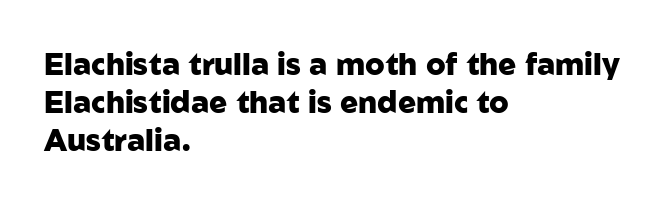
The image shows 30 px heavy sans-serif type, upright; set left-aligned, normal line spacing (1.26x), normal letter spacing, not underlined; low stroke contrast and a medium x-height.
